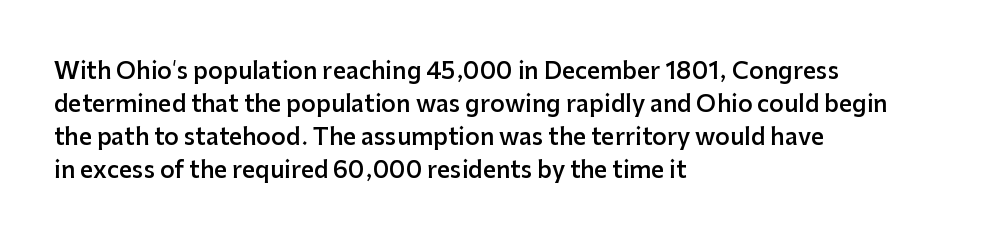
The image shows 23 px text type, upright; set left-aligned, normal line spacing (1.44x), normal letter spacing, not underlined.
